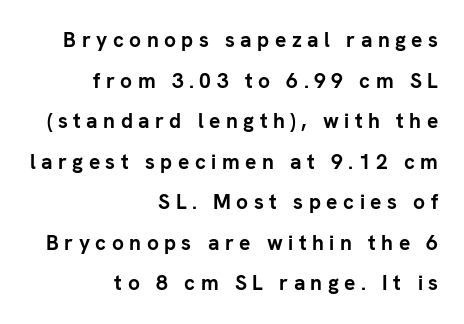
The image shows 21 px bold type, upright; set right-aligned, loose line spacing (1.93x), unusually wide letter spacing (+0.26 em), not underlined.
